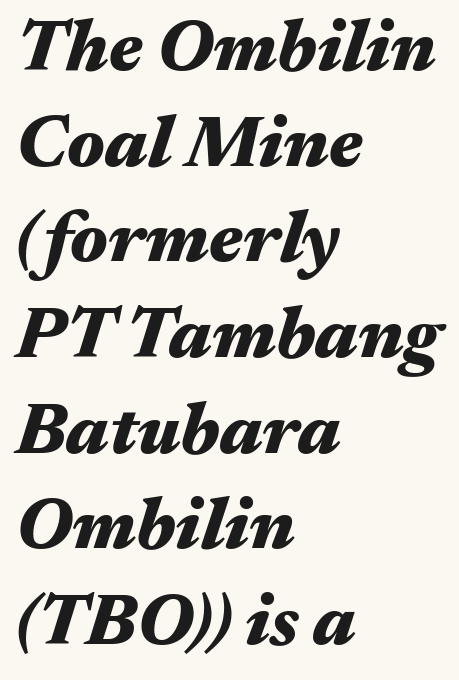
The image shows 73 px heavy, wide type, italic (leaning right); set left-aligned, normal line spacing (1.31x), normal letter spacing, not underlined; medium stroke contrast and a medium x-height.
